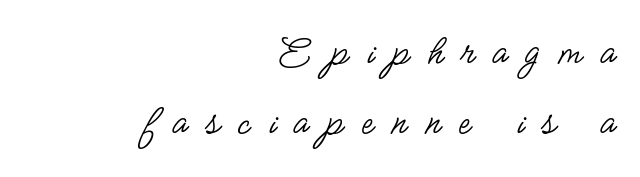
Horizontally, the lines are justified to the trailing edge only. Reading down the column, the eye jumps a familiar distance to each next line. Stroke terminals: plain, sans-serif.
